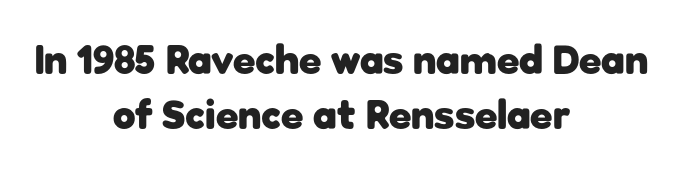
Q: Is the text bold? A: Yes.
Q: Is the text italic (slanted)? A: No, it is upright.
Q: Is the typeface a serif or a sans-serif typeface? A: Sans-serif.
Q: Is the text underlined? A: No.
Q: How is the paragraph aligned? A: Centered.
Q: Is the spacing between letters normal or unusually wide? A: Normal.
Q: Is the spacing between lines tight, normal or loose? A: Normal.
Q: Width (condensed, normal, or wide)? A: Normal.
Q: Stroke contrast? A: Low.
Q: x-height? A: Medium.
Q: Monospaced? A: No.
